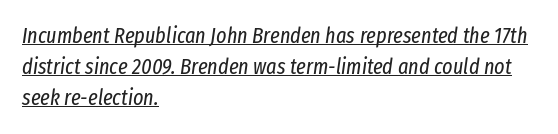
Glance below the letters and you will spot a drawn line. There's an unmistakable incline to the writing here. Honestly, the row spacing looks completely unremarkable. The passage is arranged the way most books set body copy — flush left.
